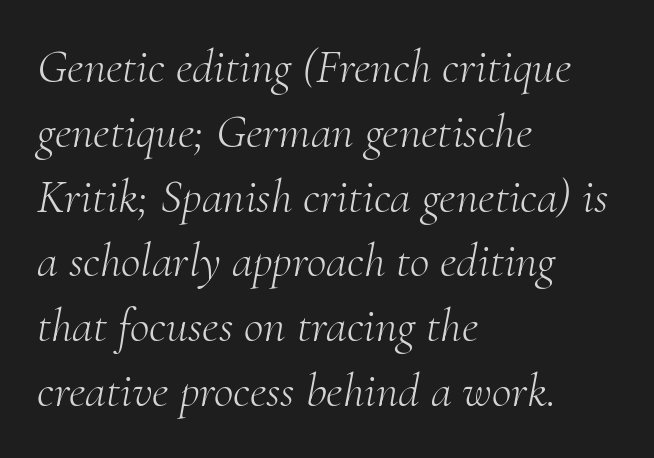
The image shows 48 px light serif type, italic (leaning right); set left-aligned, normal line spacing (1.35x), normal letter spacing, not underlined; medium stroke contrast and a small x-height.
